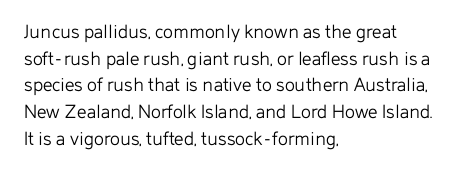
Summary of weight: not heavy and not bold. The vertical gap from one line to the next is medium. The type is set solid horizontally, with unmodified tracking. No italicization has been applied; the sample stays upright. The paragraph shown leans on its left margin. The gap between lines stays unmarked.
